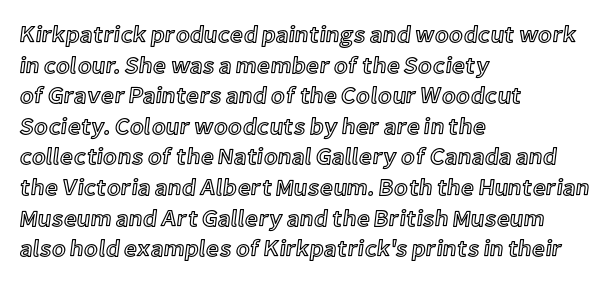
Q: Is the text italic (slanted)? A: Yes.
Q: Is the text underlined? A: No.
Q: How is the paragraph aligned? A: Left-aligned.
Q: Is the spacing between letters normal or unusually wide? A: Normal.
Q: Is the spacing between lines tight, normal or loose? A: Normal.
